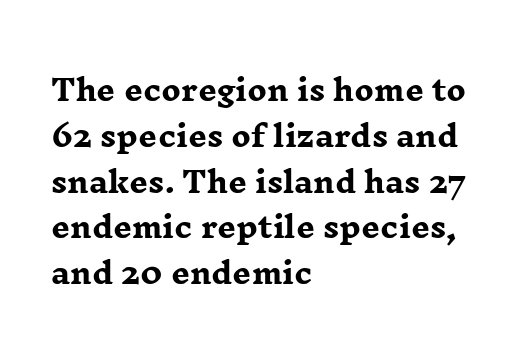
The image shows 29 px heavy, wide serif type, upright; set left-aligned, normal line spacing (1.58x), normal letter spacing, not underlined; low stroke contrast and a medium x-height.
